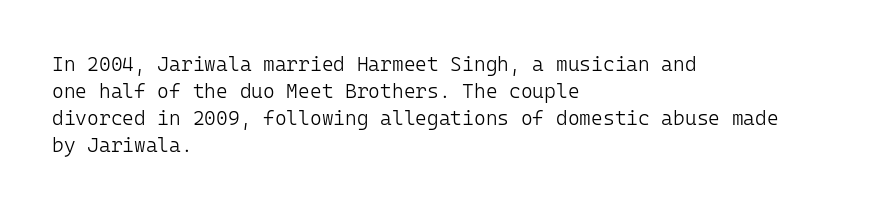
The image shows 20 px text type, upright; set left-aligned, normal line spacing (1.35x), normal letter spacing, not underlined.
